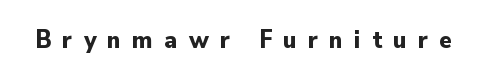
{"italic": "no", "bold": "yes", "underline": "no", "letter_spacing": "wide", "letter_spacing_em": 0.43, "glyph_px": 26}
